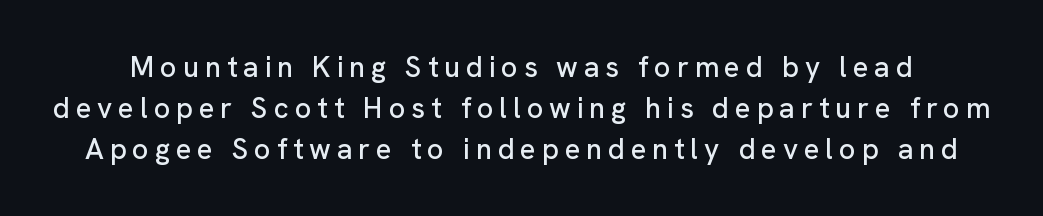
Q: Is the text italic (slanted)? A: No, it is upright.
Q: Is the typeface a serif or a sans-serif typeface? A: Sans-serif.
Q: Is the text underlined? A: No.
Q: Is the spacing between letters normal or unusually wide? A: Unusually wide.
Q: Is the spacing between lines tight, normal or loose? A: Normal.
Q: Width (condensed, normal, or wide)? A: Normal.
Q: Stroke contrast? A: Low.
Q: x-height? A: Medium.
Q: Monospaced? A: No.
